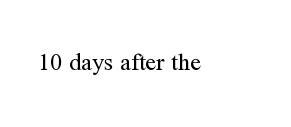
The image shows 24 px text type, upright; set normal letter spacing, not underlined.
